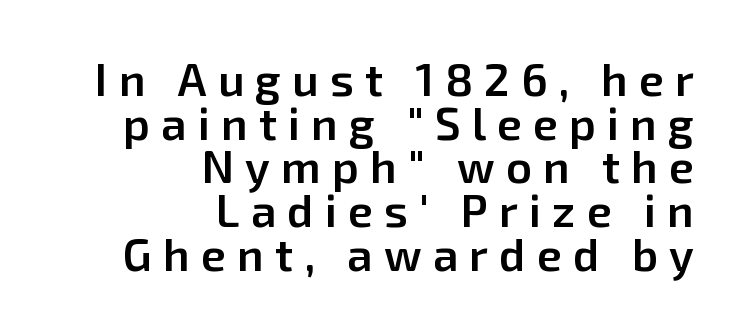
The image shows 45 px semibold sans-serif type, upright; set right-aligned, tight line spacing (0.97x), unusually wide letter spacing (+0.25 em), not underlined; low stroke contrast and a medium x-height.
